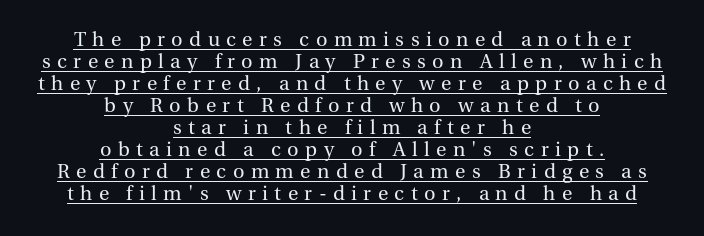
{"italic": "no", "bold": "no", "underline": "yes", "align": "center", "line_spacing": "tight", "line_spacing_ratio": 1.1, "letter_spacing": "wide", "letter_spacing_em": 0.32, "glyph_px": 20}
